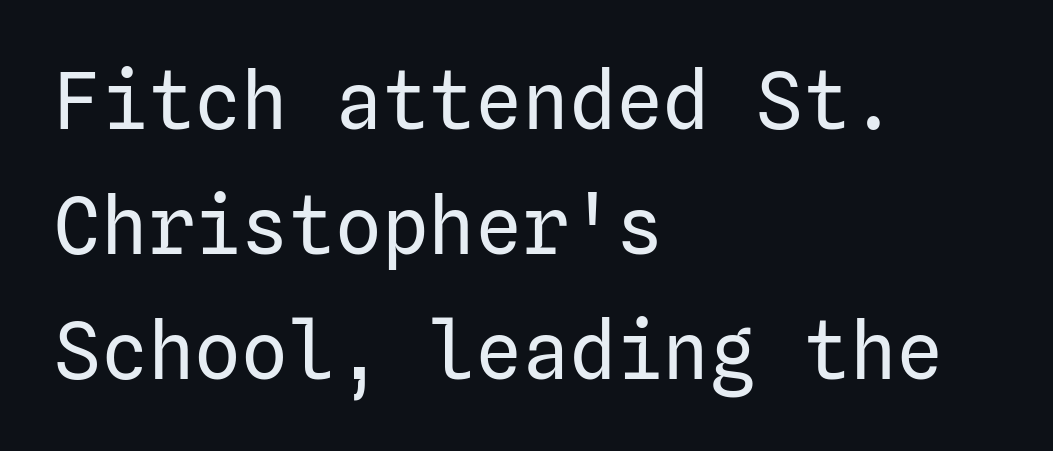
Successive baselines arrive at the customary interval. Bold? No — there's no thickening of the strokes. Upright lettering throughout. The paragraph has a hard left edge and a soft right edge. To sum up the face: it is a sans, with no serifs. Short note: letters normally spaced.
